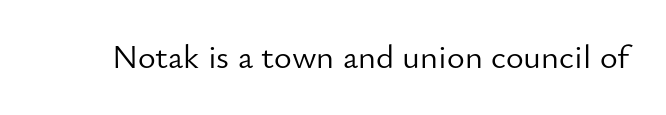
{"serif": "no", "italic": "no", "bold": "no", "weight": "light", "width": "normal", "stroke_contrast": "low", "x_height": "small", "monospaced": "no", "underline": "no", "letter_spacing": "normal", "letter_spacing_em": 0.0, "glyph_px": 34}
